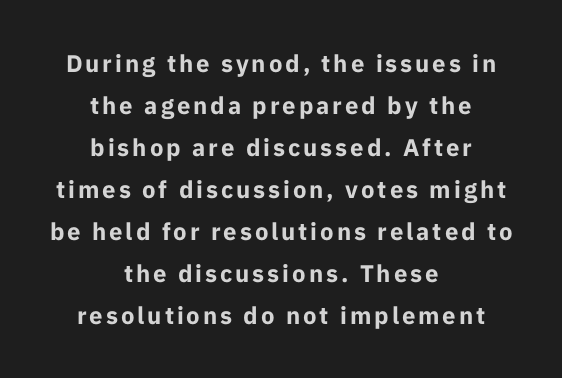
No italicization has been applied; the sample stays upright. The typesetter chose a symmetrical, centered arrangement here. Only glyphs here, with clear space below each row. Stroke thickness is high; the sample reads as a true bold.
